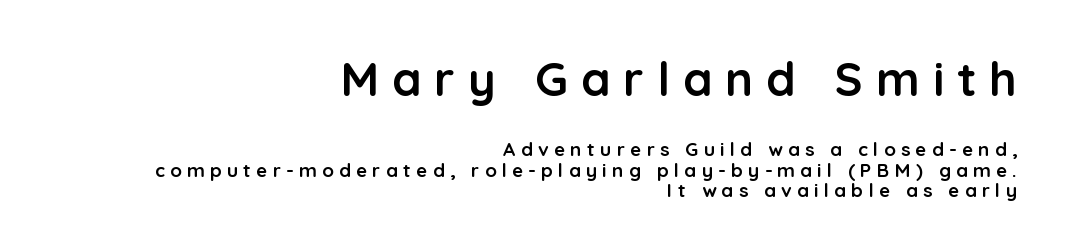
{"serif": "no", "italic": "no", "bold": "yes", "weight": "semibold", "width": "normal", "stroke_contrast": "low", "x_height": "medium", "monospaced": "no", "underline": "no", "align": "right", "line_spacing": "tight", "line_spacing_ratio": 1.08, "letter_spacing": "wide", "letter_spacing_em": 0.28, "larger_block": "first", "size_ratio": 2.47, "glyph_px": 47}
